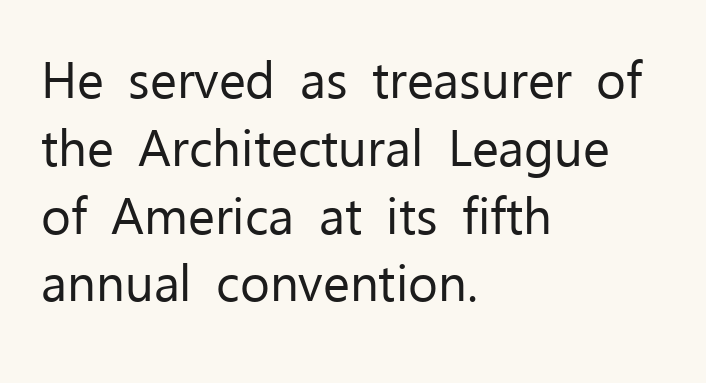
The image shows 51 px regular-weight sans-serif type, upright; set left-aligned, normal line spacing (1.33x), normal letter spacing, not underlined; low stroke contrast and a medium x-height.
